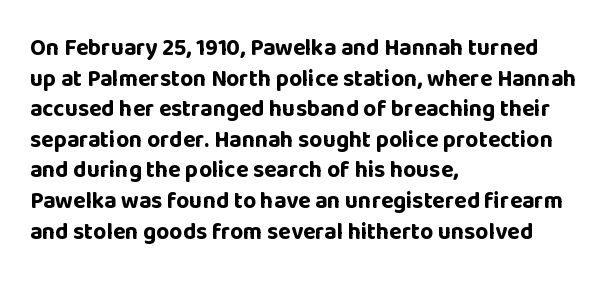
Nobody touched the tracking dial on this one. Heft: maximum for text — a bold. The rendering anchors every line to the left-hand side. The line-height multiplier appears to be the usual default.
